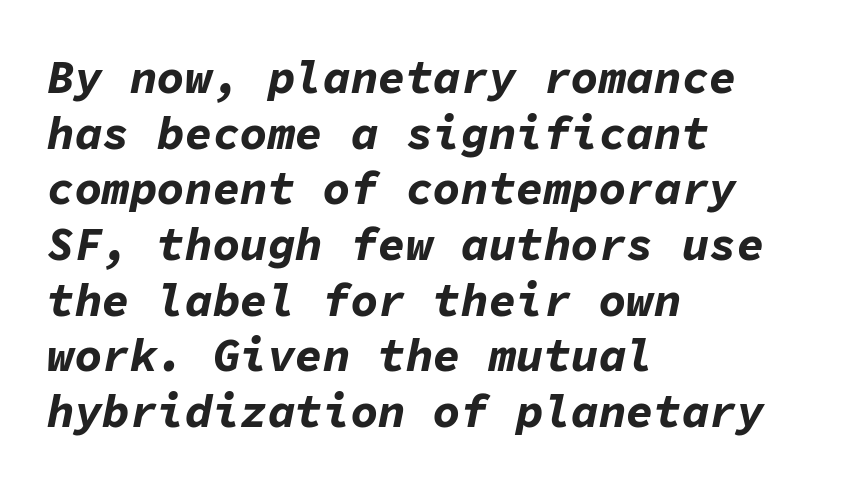
The image shows 46 px bold type, italic (leaning right), monospaced; set left-aligned, line spacing 1.21x, normal letter spacing, not underlined; low stroke contrast and a medium x-height.
